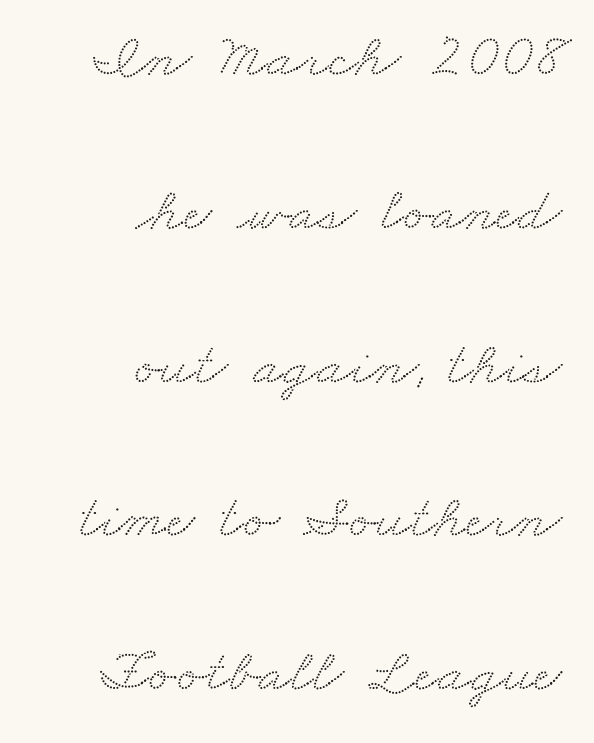
Q: Is the typeface a serif or a sans-serif typeface? A: Serif.
Q: Is the text underlined? A: No.
Q: How is the paragraph aligned? A: Right-aligned.
Q: Is the spacing between letters normal or unusually wide? A: Normal.
Q: Is the spacing between lines tight, normal or loose? A: Loose.
Q: Width (condensed, normal, or wide)? A: Wide.
Q: Stroke contrast? A: Medium.
Q: x-height? A: Small.
Q: Monospaced? A: No.
